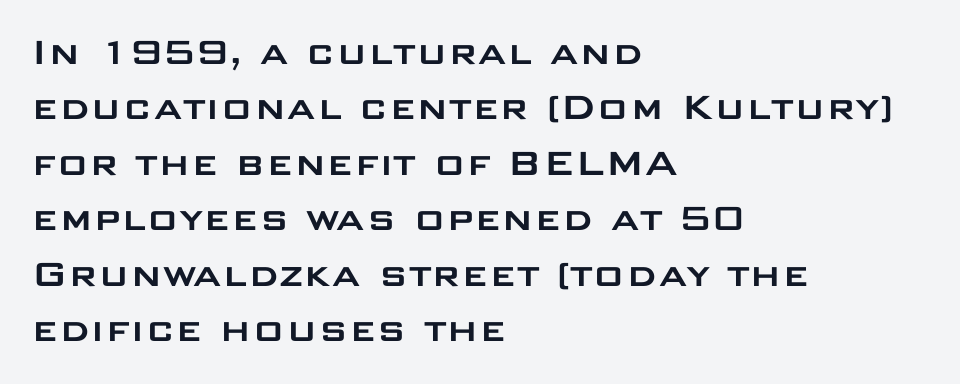
{"serif": "no", "italic": "no", "width": "wide", "stroke_contrast": "low", "x_height": "large", "monospaced": "no", "underline": "no", "align": "left", "line_spacing": "normal", "line_spacing_ratio": 1.29, "letter_spacing": "normal", "letter_spacing_em": 0.0, "glyph_px": 43}
